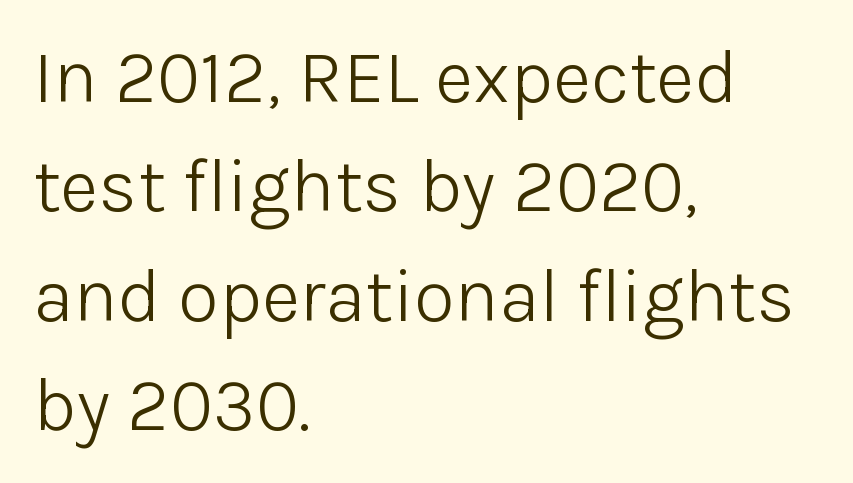
{"serif": "no", "italic": "no", "bold": "no", "weight": "light", "width": "normal", "stroke_contrast": "low", "x_height": "medium", "monospaced": "no", "underline": "no", "align": "left", "line_spacing": "normal", "line_spacing_ratio": 1.46, "letter_spacing": "normal", "letter_spacing_em": 0.0, "glyph_px": 75}
